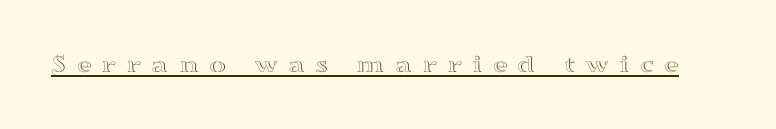
The image shows 26 px text type, upright; set unusually wide letter spacing (+0.38 em), underlined.
